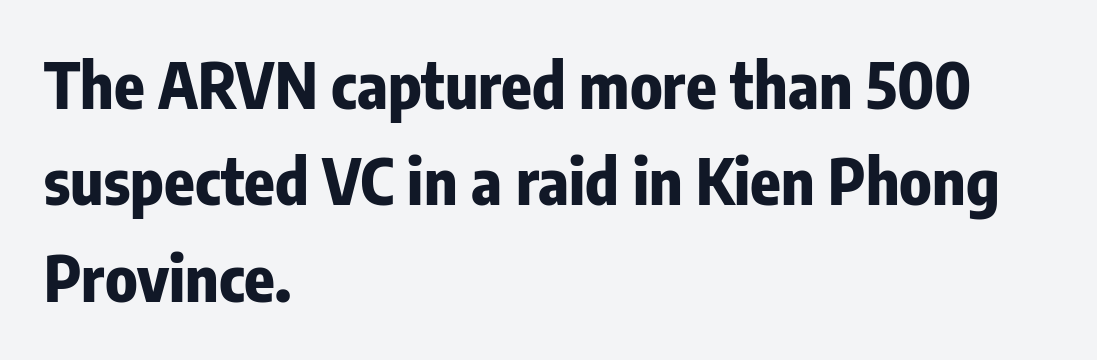
The image shows 63 px bold, condensed sans-serif type, upright; set left-aligned, normal line spacing (1.53x), normal letter spacing, not underlined; low stroke contrast and a medium x-height.
